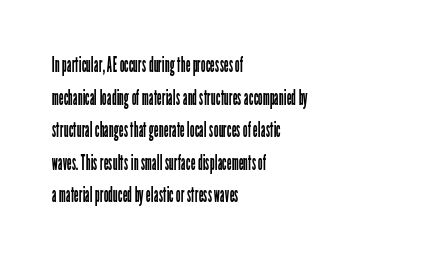
The axis of the letterforms is exactly vertical. Here the glyphs are tracked normally, forming tight word shapes. Descenders hang freely into open space. Line beginnings align vertically; line endings do not. The rows are spaced the way most documents space them.
